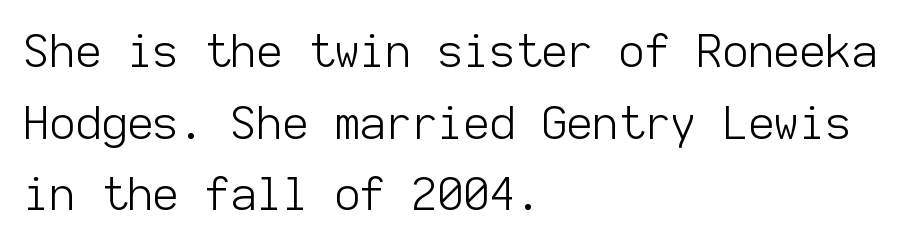
Q: Is the text bold? A: No.
Q: Is the text italic (slanted)? A: No, it is upright.
Q: Is the typeface a serif or a sans-serif typeface? A: Sans-serif.
Q: Is the text underlined? A: No.
Q: How is the paragraph aligned? A: Left-aligned.
Q: Is the spacing between letters normal or unusually wide? A: Normal.
Q: Is the spacing between lines tight, normal or loose? A: Normal.
Q: Width (condensed, normal, or wide)? A: Normal.
Q: Stroke contrast? A: Low.
Q: x-height? A: Medium.
Q: Monospaced? A: Yes.
